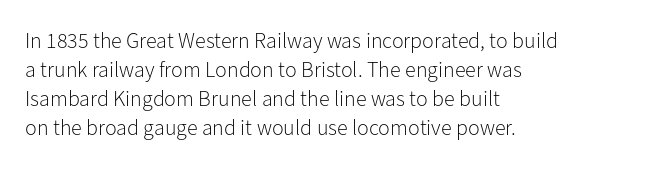
Tall strokes in this sample are plumb rather than angled. The passage shown has conventional tracking throughout. Every row of glyphs begins at an identical x-position on the left. A normal amount of white space separates one row of letters from the next. Type without underlining.
